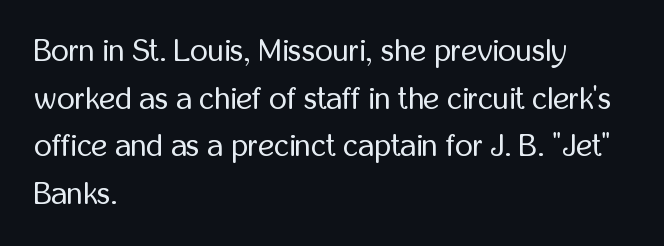
Whoever set this chose a conventional vertical rhythm. This is not heavy type; no bold has been used. Descender tails drop into unmarked territory. The rendering uses natural spacing where letterforms have individual widths. This is sans-serif lettering, the kind often seen on screens and signage. Posture: upright roman.
